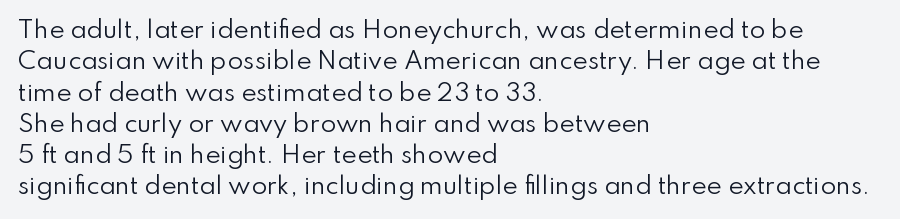
Q: Is the text bold? A: No.
Q: Is the text italic (slanted)? A: No, it is upright.
Q: Is the text underlined? A: No.
Q: How is the paragraph aligned? A: Left-aligned.
Q: Is the spacing between letters normal or unusually wide? A: Normal.
Q: Is the spacing between lines tight, normal or loose? A: Normal.
